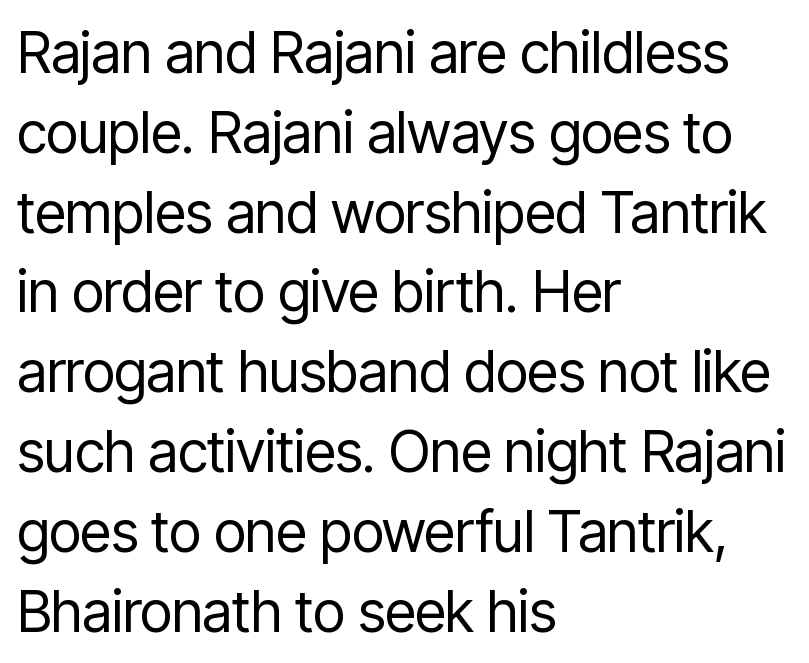
{"serif": "no", "italic": "no", "bold": "no", "weight": "regular", "width": "condensed", "stroke_contrast": "low", "x_height": "medium", "monospaced": "no", "underline": "no", "align": "left", "line_spacing": "normal", "line_spacing_ratio": 1.4, "letter_spacing": "normal", "letter_spacing_em": 0.0, "glyph_px": 57}
